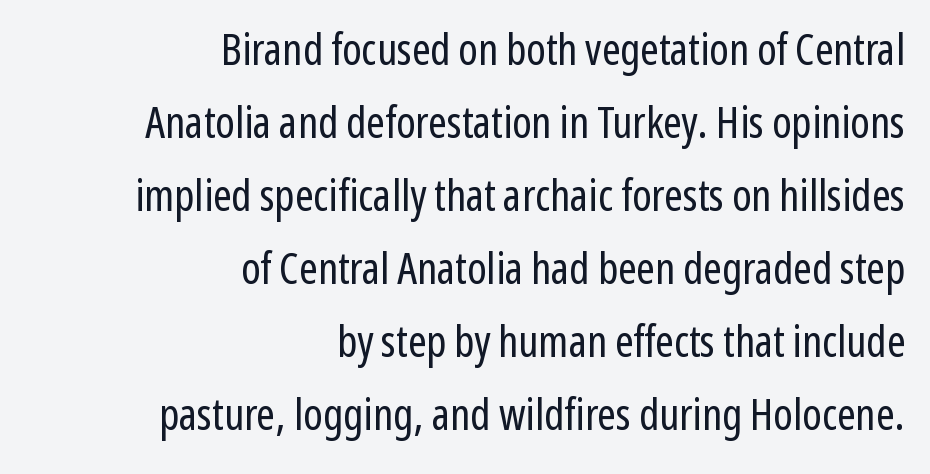
The image shows 44 px regular-weight, condensed sans-serif type, upright; set right-aligned, normal line spacing (1.66x), normal letter spacing, not underlined; low stroke contrast and a medium x-height.
